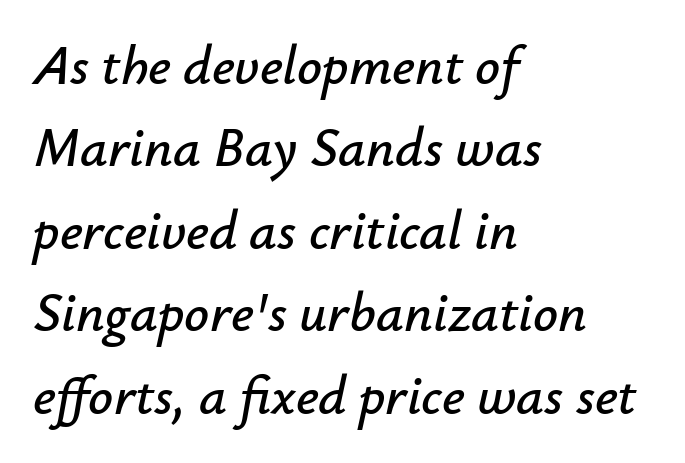
Q: Is the text italic (slanted)? A: Yes, it leans right by about 12 degrees.
Q: Is the text underlined? A: No.
Q: How is the paragraph aligned? A: Left-aligned.
Q: Is the spacing between letters normal or unusually wide? A: Normal.
Q: Is the spacing between lines tight, normal or loose? A: Normal.
Q: Width (condensed, normal, or wide)? A: Normal.
Q: Stroke contrast? A: Low.
Q: x-height? A: Small.
Q: Monospaced? A: No.
